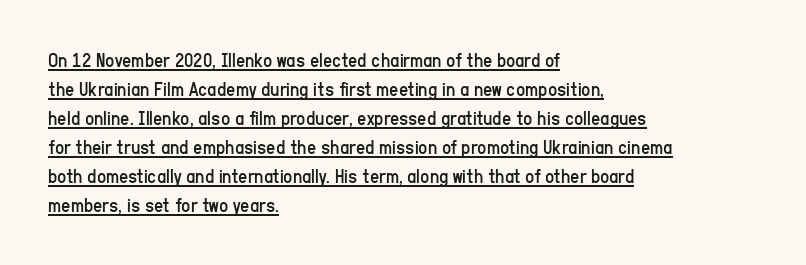
{"italic": "no", "bold": "no", "underline": "yes", "align": "left", "line_spacing": "normal", "line_spacing_ratio": 1.45, "letter_spacing": "normal", "letter_spacing_em": 0.0, "glyph_px": 20}
